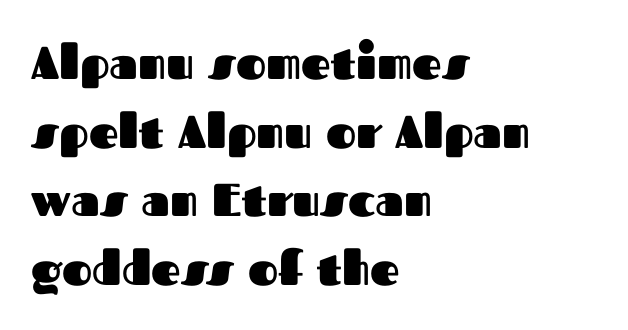
Q: Is the text bold? A: Yes.
Q: Is the text italic (slanted)? A: No, it is upright.
Q: Is the typeface a serif or a sans-serif typeface? A: Sans-serif.
Q: Is the text underlined? A: No.
Q: How is the paragraph aligned? A: Left-aligned.
Q: Is the spacing between letters normal or unusually wide? A: Normal.
Q: Is the spacing between lines tight, normal or loose? A: Normal.
Q: Width (condensed, normal, or wide)? A: Normal.
Q: Stroke contrast? A: Medium.
Q: x-height? A: Medium.
Q: Monospaced? A: No.
